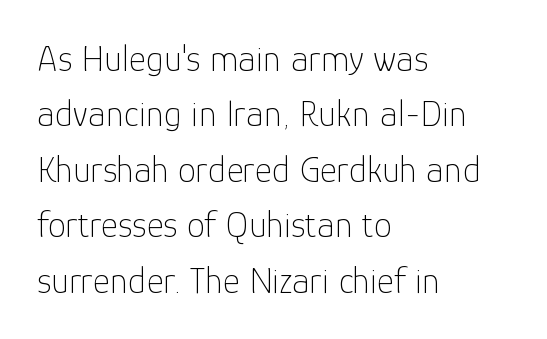
Q: Is the text bold? A: No.
Q: Is the text italic (slanted)? A: No, it is upright.
Q: Is the typeface a serif or a sans-serif typeface? A: Sans-serif.
Q: Is the text underlined? A: No.
Q: How is the paragraph aligned? A: Left-aligned.
Q: Is the spacing between letters normal or unusually wide? A: Normal.
Q: Is the spacing between lines tight, normal or loose? A: Normal.
Q: Width (condensed, normal, or wide)? A: Normal.
Q: Stroke contrast? A: Low.
Q: x-height? A: Medium.
Q: Monospaced? A: No.
